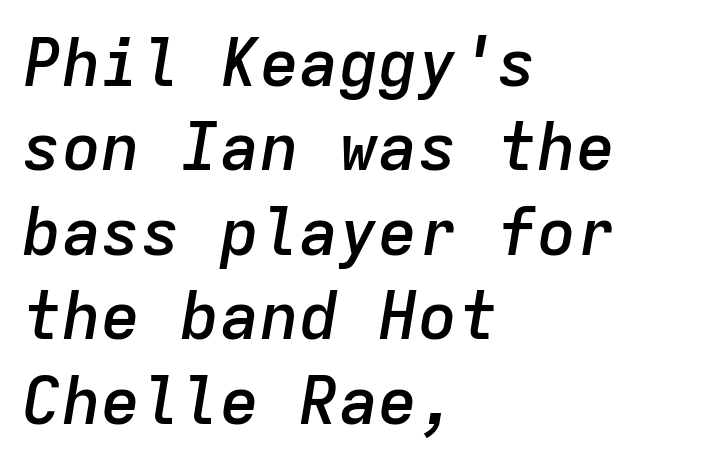
Q: Is the text bold? A: Semi-bold.
Q: Is the text italic (slanted)? A: Yes, it leans right by about 9 degrees.
Q: Is the text underlined? A: No.
Q: How is the paragraph aligned? A: Left-aligned.
Q: Is the spacing between letters normal or unusually wide? A: Normal.
Q: Is the spacing between lines tight, normal or loose? A: Normal.
Q: Width (condensed, normal, or wide)? A: Normal.
Q: Stroke contrast? A: Low.
Q: x-height? A: Medium.
Q: Monospaced? A: Yes.
